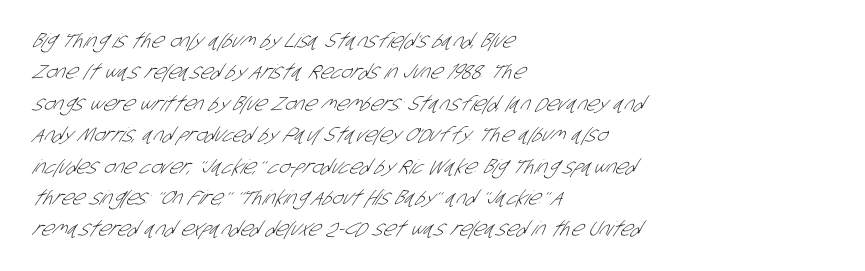
Q: Is the text bold? A: No.
Q: Is the text underlined? A: No.
Q: How is the paragraph aligned? A: Left-aligned.
Q: Is the spacing between letters normal or unusually wide? A: Normal.
Q: Is the spacing between lines tight, normal or loose? A: Normal.
